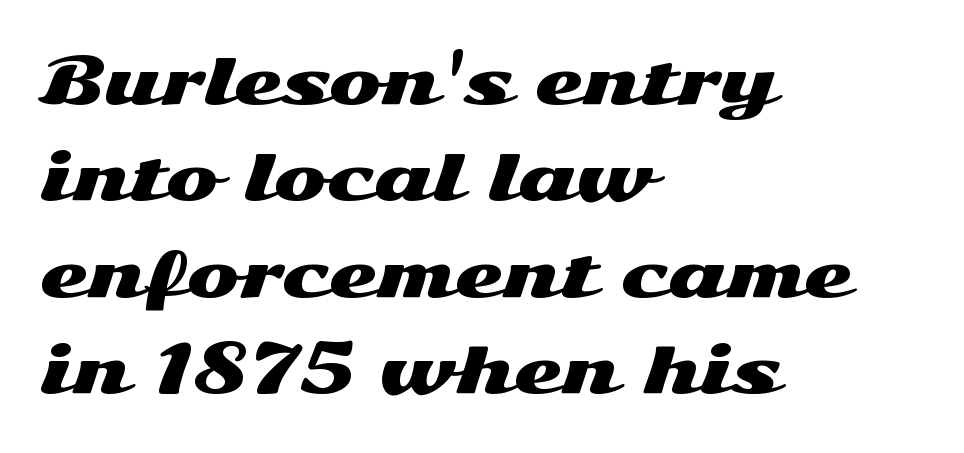
The image shows 63 px wide sans-serif type; set left-aligned, normal line spacing (1.53x), normal letter spacing, not underlined; medium stroke contrast and a medium x-height.
